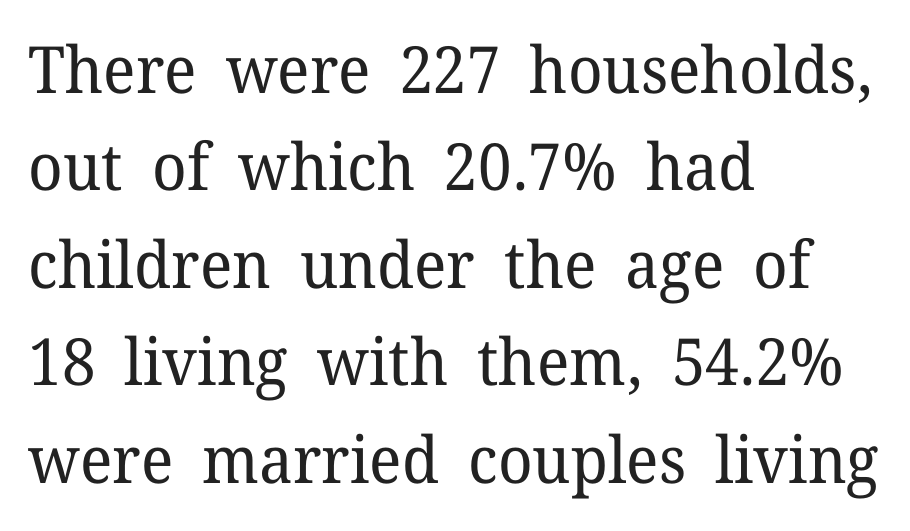
{"serif": "yes", "italic": "no", "bold": "no", "weight": "regular", "width": "normal", "stroke_contrast": "low", "x_height": "medium", "monospaced": "no", "underline": "no", "align": "left", "line_spacing": "normal", "line_spacing_ratio": 1.5, "letter_spacing": "normal", "letter_spacing_em": 0.0, "glyph_px": 65}
